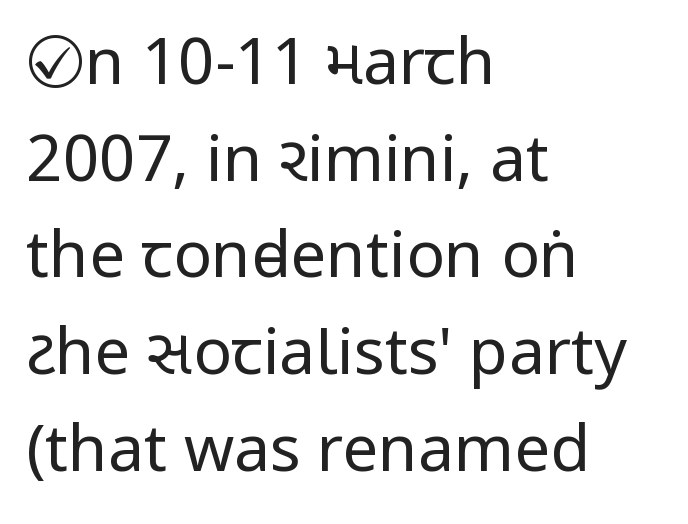
These lines are rendered in a variable-pitch font. These lines are set flush left with a ragged right edge. Unmarked baselines from the first word to the last. The typeface has the unassuming heft of standard copy or less.
